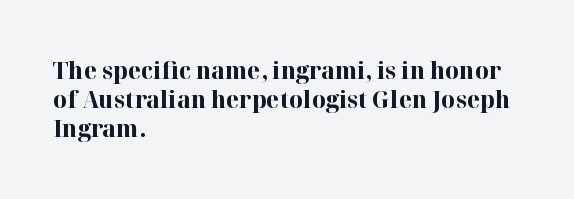
Q: Is the text bold? A: Yes.
Q: Is the text italic (slanted)? A: No, it is upright.
Q: Is the text underlined? A: No.
Q: How is the paragraph aligned? A: Left-aligned.
Q: Is the spacing between letters normal or unusually wide? A: Normal.
